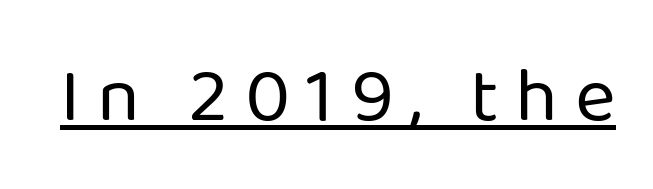
Between one letter and the next there's a generous, obvious gap. A typesetter would mark this as roman, not italic. Stroke mass is kept to a normal reading level or below. A sans-serif font was chosen for this passage.
